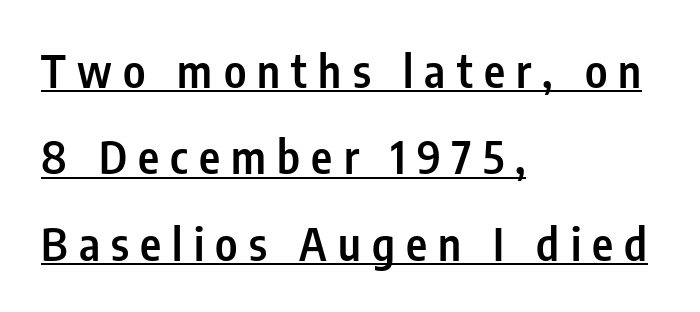
{"serif": "no", "italic": "no", "bold": "semi", "weight": "semibold", "width": "condensed", "stroke_contrast": "low", "x_height": "medium", "monospaced": "no", "underline": "yes", "align": "left", "line_spacing": "loose", "line_spacing_ratio": 1.92, "letter_spacing": "wide", "letter_spacing_em": 0.25, "glyph_px": 45}
